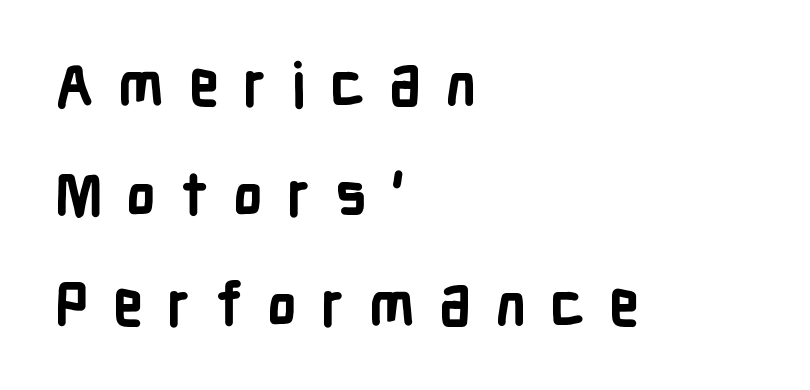
Q: Is the text bold? A: Yes.
Q: Is the text italic (slanted)? A: No, it is upright.
Q: Is the typeface a serif or a sans-serif typeface? A: Sans-serif.
Q: Is the text underlined? A: No.
Q: How is the paragraph aligned? A: Left-aligned.
Q: Is the spacing between letters normal or unusually wide? A: Unusually wide.
Q: Width (condensed, normal, or wide)? A: Condensed.
Q: Stroke contrast? A: Low.
Q: x-height? A: Medium.
Q: Monospaced? A: No.
